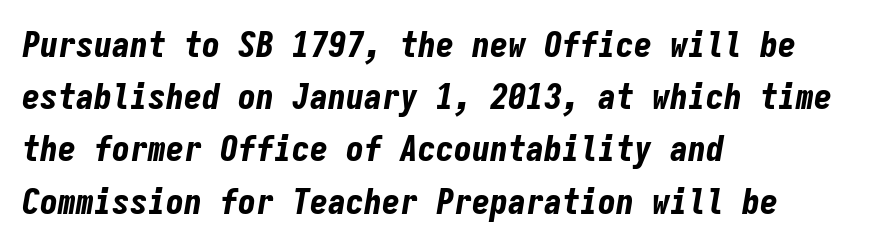
Each word holds together tightly as a unit, with standard inter-letter gaps. Line spacing here is normal. Weight check: bold — yes, fully. Every character sits at an angle, as italics do.
